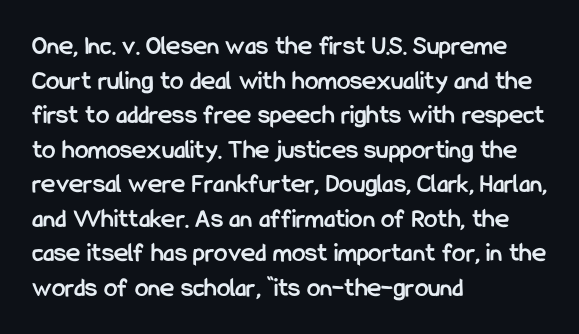
Q: Is the text bold? A: Yes.
Q: Is the text italic (slanted)? A: No, it is upright.
Q: Is the text underlined? A: No.
Q: How is the paragraph aligned? A: Left-aligned.
Q: Is the spacing between letters normal or unusually wide? A: Normal.
Q: Is the spacing between lines tight, normal or loose? A: Normal.
